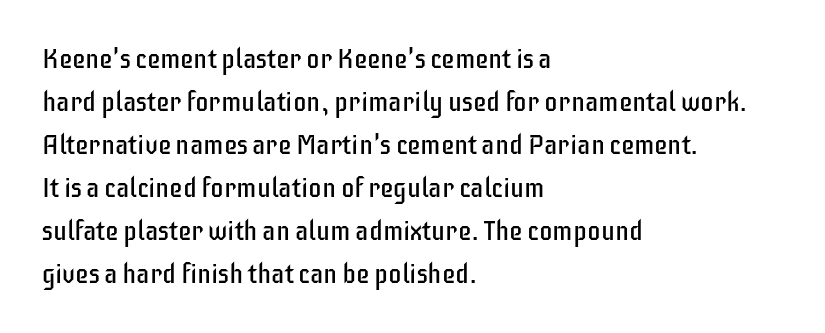
The image shows 27 px text type, upright; set left-aligned, normal line spacing (1.59x), normal letter spacing, not underlined.
